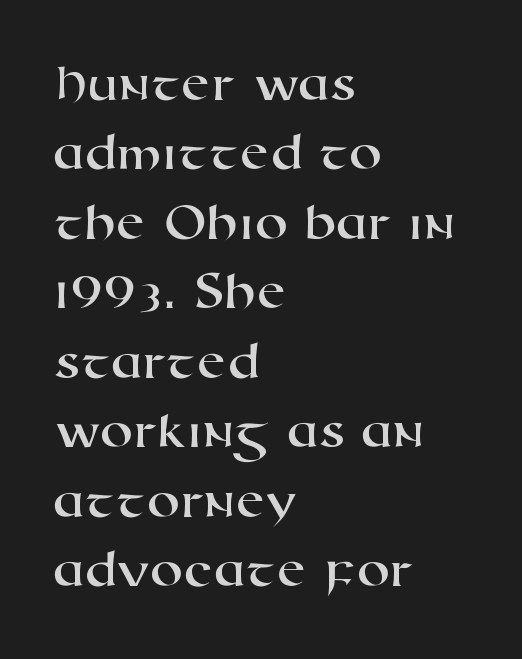
Q: Is the typeface a serif or a sans-serif typeface? A: Sans-serif.
Q: Is the text underlined? A: No.
Q: How is the paragraph aligned? A: Left-aligned.
Q: Is the spacing between letters normal or unusually wide? A: Normal.
Q: Is the spacing between lines tight, normal or loose? A: Normal.
Q: Width (condensed, normal, or wide)? A: Wide.
Q: Stroke contrast? A: High.
Q: x-height? A: Medium.
Q: Monospaced? A: No.
